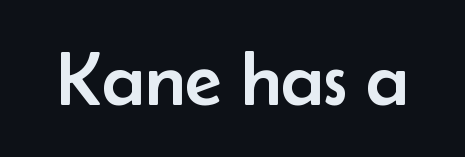
{"serif": "no", "italic": "no", "width": "normal", "stroke_contrast": "low", "x_height": "small", "monospaced": "no", "underline": "no", "letter_spacing": "normal", "letter_spacing_em": 0.0, "glyph_px": 77}
